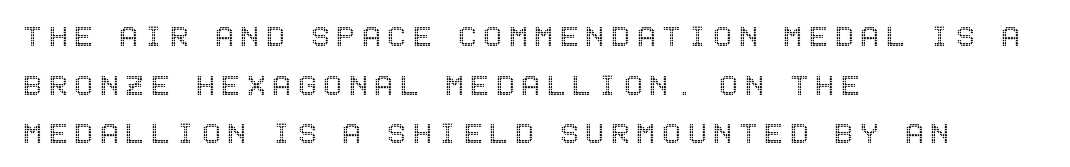
The image shows 35 px condensed type, upright; set left-aligned, normal line spacing (1.39x), not underlined; a large x-height.
